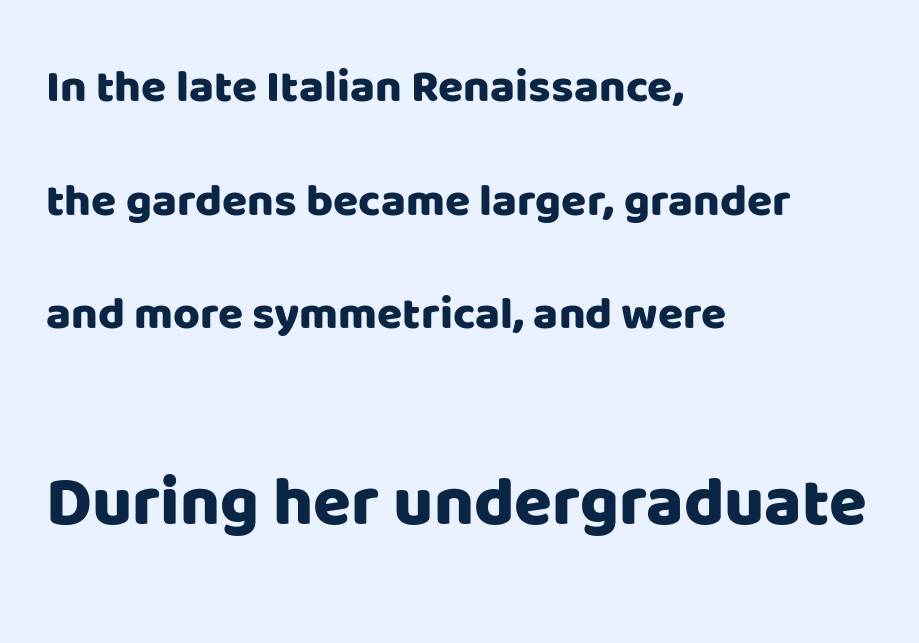
The image shows 69 px sans-serif type, upright; set left-aligned, loose line spacing (2.47x), normal letter spacing, not underlined; the second (bottom) block is 1.5x larger; low stroke contrast and a large x-height.
